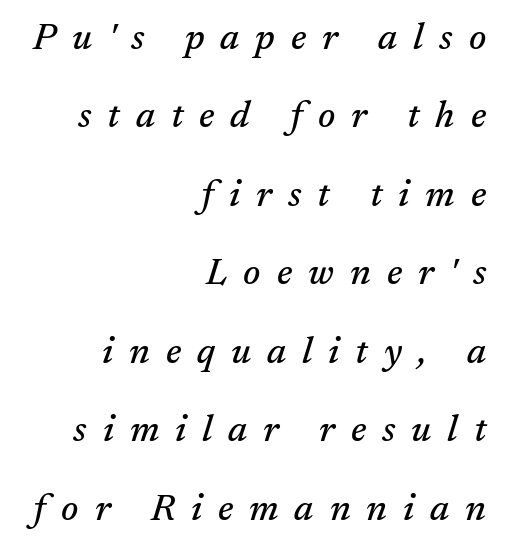
Q: Is the text italic (slanted)? A: Yes, it leans right by about 17 degrees.
Q: Is the typeface a serif or a sans-serif typeface? A: Serif.
Q: Is the text underlined? A: No.
Q: How is the paragraph aligned? A: Right-aligned.
Q: Is the spacing between letters normal or unusually wide? A: Unusually wide.
Q: Is the spacing between lines tight, normal or loose? A: Loose.
Q: Width (condensed, normal, or wide)? A: Normal.
Q: Stroke contrast? A: Medium.
Q: x-height? A: Medium.
Q: Monospaced? A: No.
